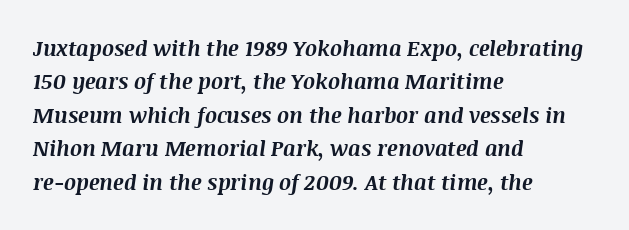
The image shows 21 px bold type, italic (leaning right); set left-aligned, normal line spacing (1.59x), normal letter spacing, not underlined.
